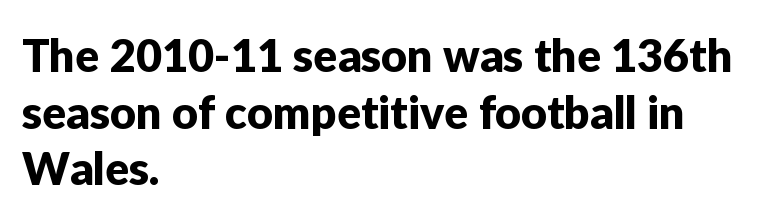
{"serif": "no", "italic": "no", "width": "normal", "stroke_contrast": "low", "x_height": "medium", "monospaced": "no", "underline": "no", "align": "left", "line_spacing": "normal", "line_spacing_ratio": 1.26, "letter_spacing": "normal", "letter_spacing_em": 0.0, "glyph_px": 45}
